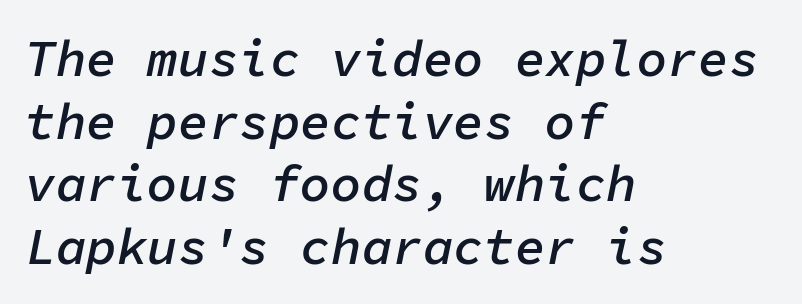
{"italic": "yes", "lean": "right", "slant_degrees": 11, "bold": "semi", "weight": "semibold", "width": "normal", "stroke_contrast": "low", "x_height": "medium", "monospaced": "yes", "underline": "no", "align": "left", "line_spacing_ratio": 1.23, "letter_spacing": "normal", "letter_spacing_em": 0.0, "glyph_px": 51}
